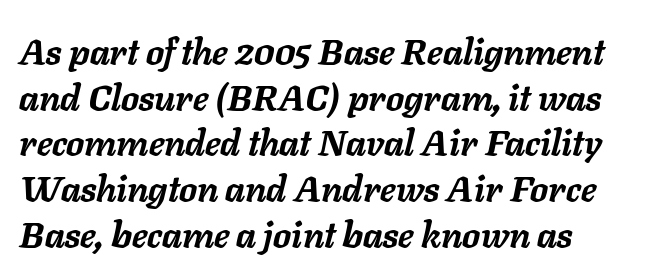
{"italic": "yes", "lean": "right", "slant_degrees": 11, "bold": "yes", "weight": "semibold", "width": "normal", "stroke_contrast": "low", "x_height": "medium", "monospaced": "no", "underline": "no", "line_spacing": "normal", "line_spacing_ratio": 1.27, "letter_spacing": "normal", "letter_spacing_em": 0.0, "glyph_px": 36}
